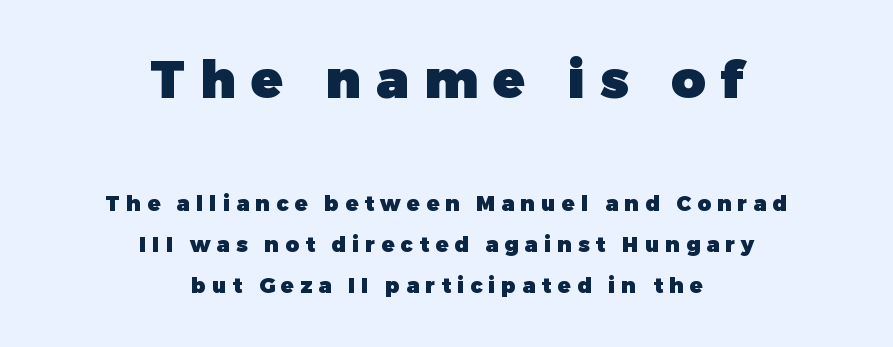
These lines are rendered in a variable-pitch font. How heavy is the stroke? Heavy — this is a bold. Someone cranked the tracking dial way up on this one. The text was rendered using a sans face with plain stroke endings. A student would notice the top passage is typeset larger than what follows. The passage shown is not underscored anywhere.
